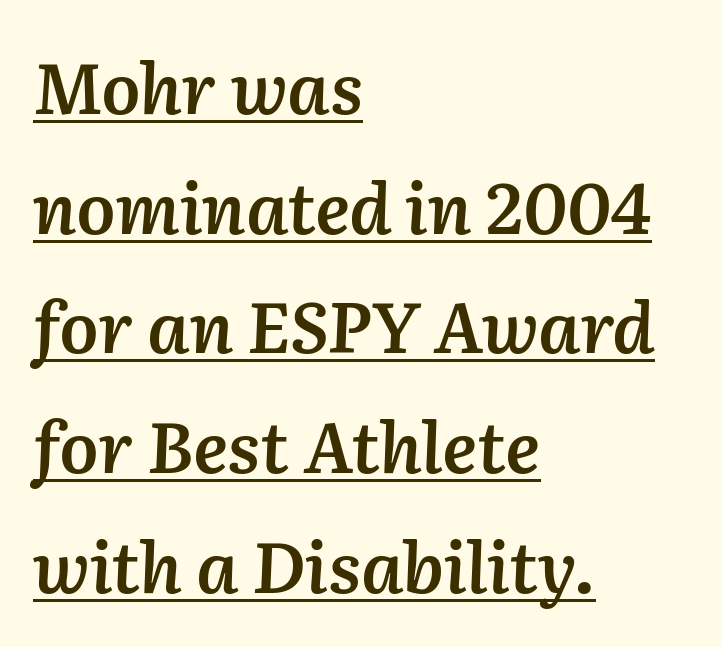
The image shows 70 px semibold type, italic (leaning right); set left-aligned, line spacing 1.71x, normal letter spacing, underlined; medium stroke contrast and a medium x-height.
